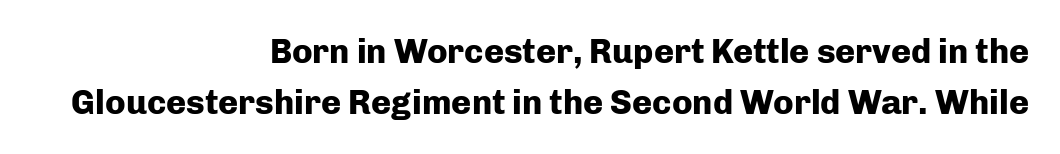
{"serif": "no", "italic": "no", "bold": "yes", "weight": "heavy", "width": "normal", "stroke_contrast": "low", "x_height": "medium", "monospaced": "no", "underline": "no", "align": "right", "line_spacing": "normal", "line_spacing_ratio": 1.5, "letter_spacing": "normal", "letter_spacing_em": 0.0, "glyph_px": 34}
